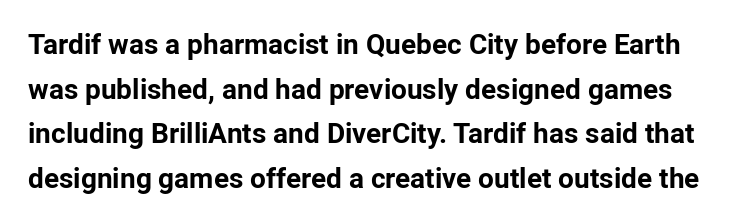
The image shows 28 px bold sans-serif type, upright; set normal line spacing (1.59x), normal letter spacing, not underlined; low stroke contrast and a medium x-height.
